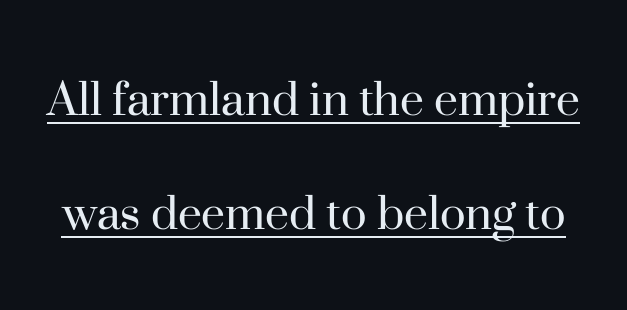
Q: Is the text bold? A: No.
Q: Is the text italic (slanted)? A: No, it is upright.
Q: Is the typeface a serif or a sans-serif typeface? A: Serif.
Q: Is the text underlined? A: Yes.
Q: Is the spacing between letters normal or unusually wide? A: Normal.
Q: Is the spacing between lines tight, normal or loose? A: Loose.
Q: Width (condensed, normal, or wide)? A: Normal.
Q: Stroke contrast? A: High.
Q: x-height? A: Small.
Q: Monospaced? A: No.
